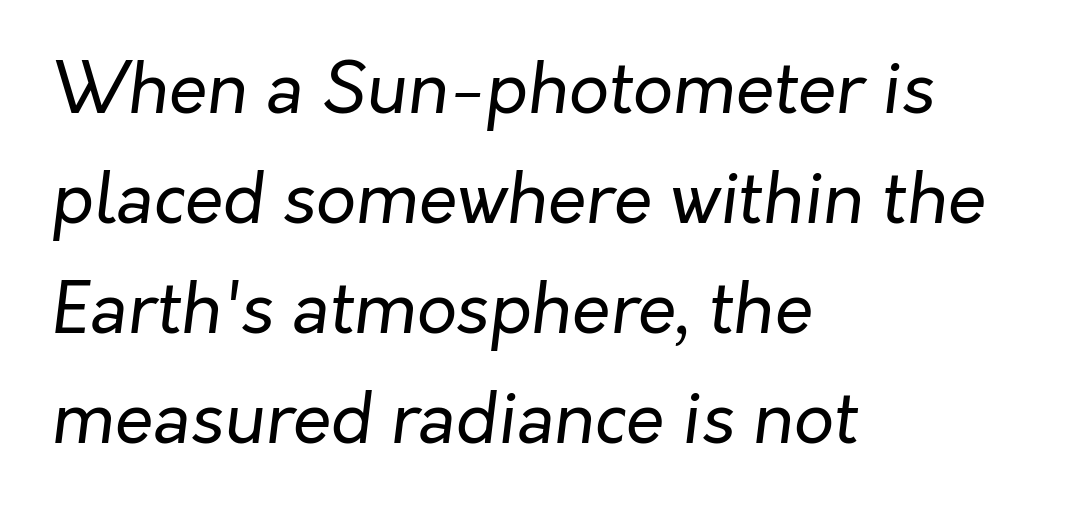
Q: Is the text bold? A: No.
Q: Is the text italic (slanted)? A: Yes, it leans right by about 7 degrees.
Q: Is the text underlined? A: No.
Q: How is the paragraph aligned? A: Left-aligned.
Q: Is the spacing between letters normal or unusually wide? A: Normal.
Q: Is the spacing between lines tight, normal or loose? A: Normal.
Q: Width (condensed, normal, or wide)? A: Normal.
Q: Stroke contrast? A: Low.
Q: x-height? A: Medium.
Q: Monospaced? A: No.
